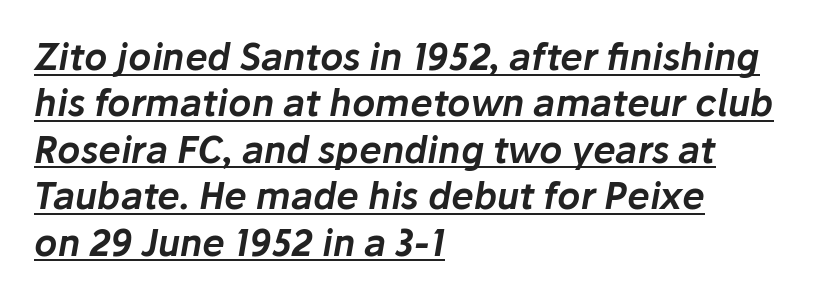
{"italic": "yes", "lean": "right", "slant_degrees": 10, "width": "normal", "stroke_contrast": "low", "x_height": "medium", "monospaced": "no", "underline": "yes", "align": "left", "line_spacing": "normal", "line_spacing_ratio": 1.29, "letter_spacing": "normal", "letter_spacing_em": 0.0, "glyph_px": 36}
